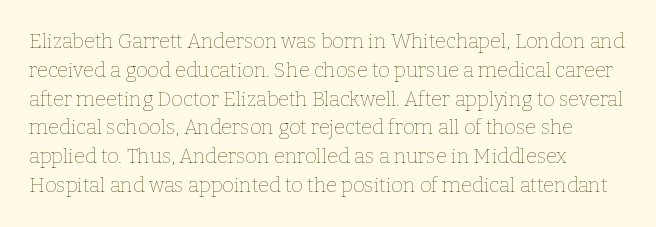
Vertical strokes here are truly vertical. The typesetting does not lean heavy: it is not bold. These lines keep a tight, regular rhythm from letter to letter. Anything drawn beneath the words? Only blank space. The designer left line spacing at the default. Caption: multi-line text, flush left, ragged right.
